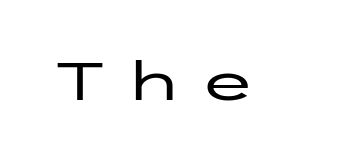
The image shows 52 px wide sans-serif type, upright; set unusually wide letter spacing (+0.31 em), not underlined; low stroke contrast and a medium x-height.
